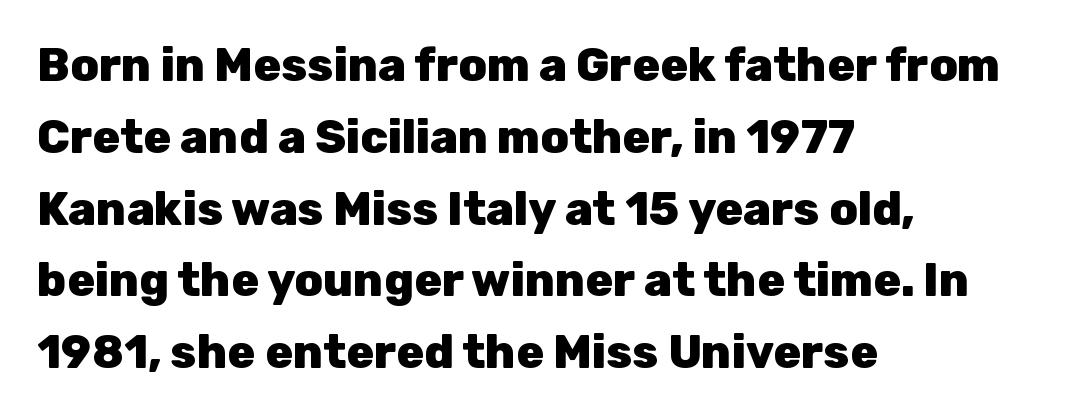
Q: Is the text bold? A: Yes.
Q: Is the text italic (slanted)? A: No, it is upright.
Q: Is the typeface a serif or a sans-serif typeface? A: Sans-serif.
Q: Is the text underlined? A: No.
Q: How is the paragraph aligned? A: Left-aligned.
Q: Is the spacing between letters normal or unusually wide? A: Normal.
Q: Is the spacing between lines tight, normal or loose? A: Normal.
Q: Width (condensed, normal, or wide)? A: Normal.
Q: Stroke contrast? A: Low.
Q: x-height? A: Medium.
Q: Monospaced? A: No.
